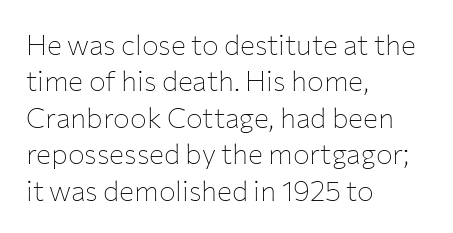
{"serif": "no", "italic": "no", "bold": "no", "weight": "thin", "width": "normal", "stroke_contrast": "low", "x_height": "medium", "monospaced": "no", "underline": "no", "align": "left", "line_spacing": "normal", "line_spacing_ratio": 1.3, "letter_spacing": "normal", "letter_spacing_em": 0.0, "glyph_px": 28}
